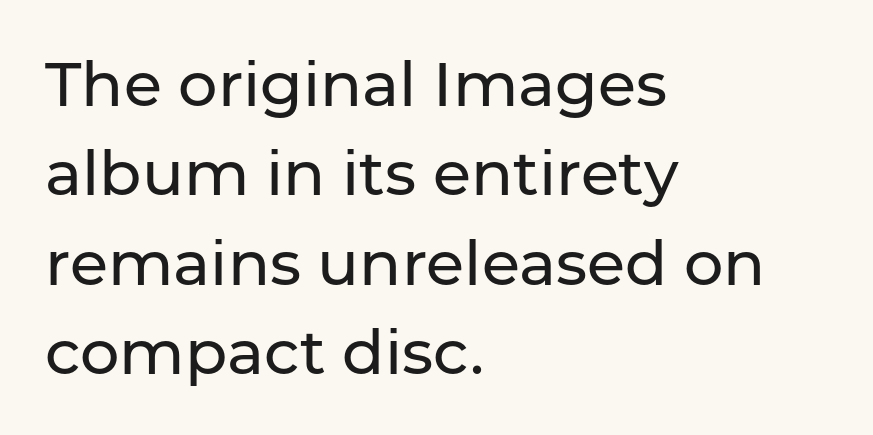
{"serif": "no", "italic": "no", "width": "normal", "stroke_contrast": "low", "x_height": "medium", "monospaced": "no", "underline": "no", "align": "left", "line_spacing": "normal", "line_spacing_ratio": 1.44, "letter_spacing": "normal", "letter_spacing_em": 0.0, "glyph_px": 62}
